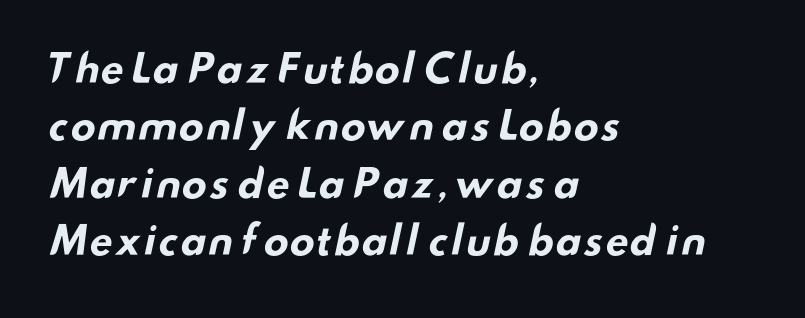
The image shows 38 px bold, wide sans-serif type; set left-aligned, normal line spacing (1.51x), normal letter spacing, not underlined; low stroke contrast and a small x-height.
